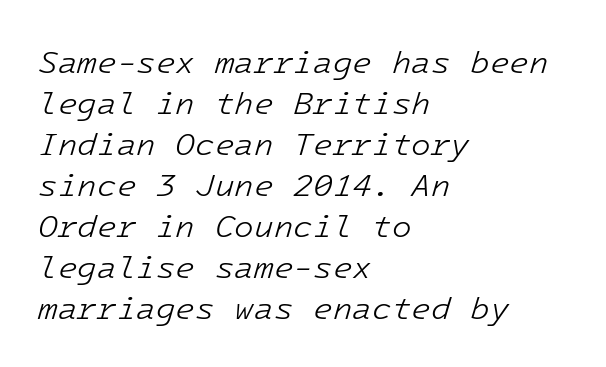
The image shows 32 px light type, italic (leaning right); set left-aligned, normal line spacing (1.28x), normal letter spacing, not underlined; low stroke contrast and a medium x-height.
